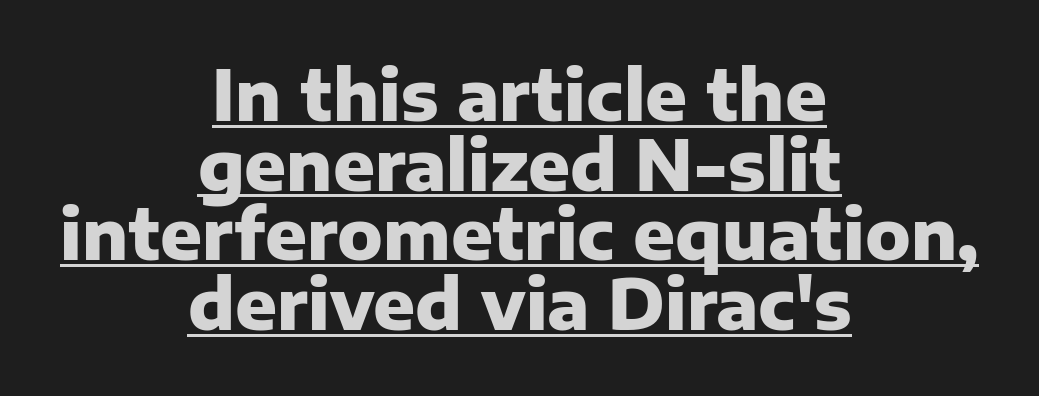
The image shows 69 px heavy sans-serif type, upright; set centered, tight line spacing (1.01x), normal letter spacing, underlined; low stroke contrast and a medium x-height.
